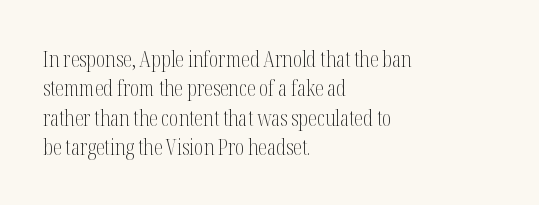
Q: Is the text bold? A: No.
Q: Is the text italic (slanted)? A: No, it is upright.
Q: Is the text underlined? A: No.
Q: How is the paragraph aligned? A: Left-aligned.
Q: Is the spacing between letters normal or unusually wide? A: Normal.
Q: Is the spacing between lines tight, normal or loose? A: Normal.
